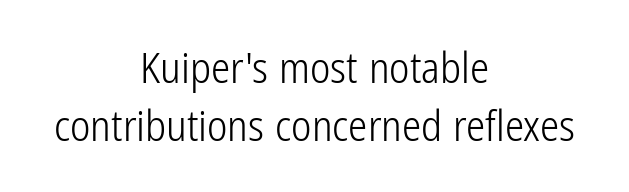
Q: Is the text bold? A: No.
Q: Is the text italic (slanted)? A: No, it is upright.
Q: Is the typeface a serif or a sans-serif typeface? A: Sans-serif.
Q: Is the text underlined? A: No.
Q: How is the paragraph aligned? A: Centered.
Q: Is the spacing between letters normal or unusually wide? A: Normal.
Q: Is the spacing between lines tight, normal or loose? A: Normal.
Q: Width (condensed, normal, or wide)? A: Condensed.
Q: Stroke contrast? A: Low.
Q: x-height? A: Medium.
Q: Monospaced? A: No.
